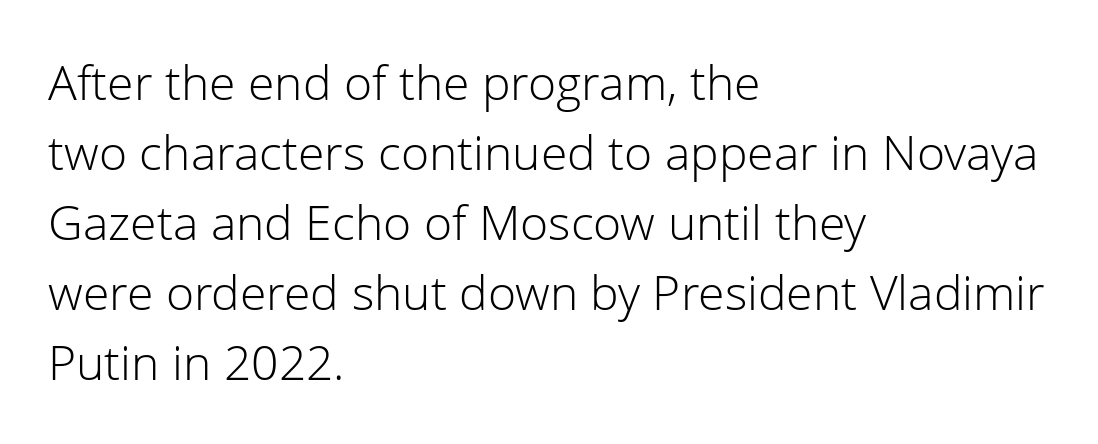
The image shows 48 px light sans-serif type, upright; set left-aligned, normal line spacing (1.46x), normal letter spacing, not underlined; low stroke contrast and a medium x-height.
